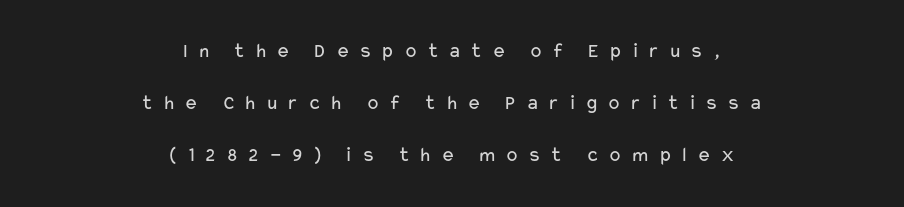
The image shows 21 px text type, upright; set centered, loose line spacing (2.48x), unusually wide letter spacing (+0.41 em), not underlined.
